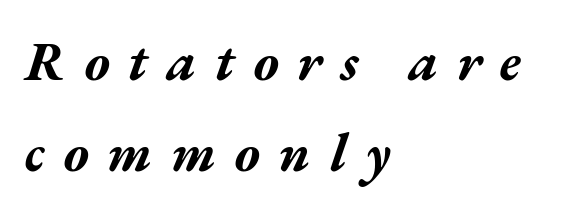
{"italic": "yes", "lean": "right", "slant_degrees": 17, "bold": "yes", "weight": "bold", "width": "wide", "stroke_contrast": "medium", "x_height": "medium", "monospaced": "no", "underline": "no", "align": "left", "line_spacing": "normal", "line_spacing_ratio": 1.69, "letter_spacing": "wide", "letter_spacing_em": 0.35, "glyph_px": 54}
